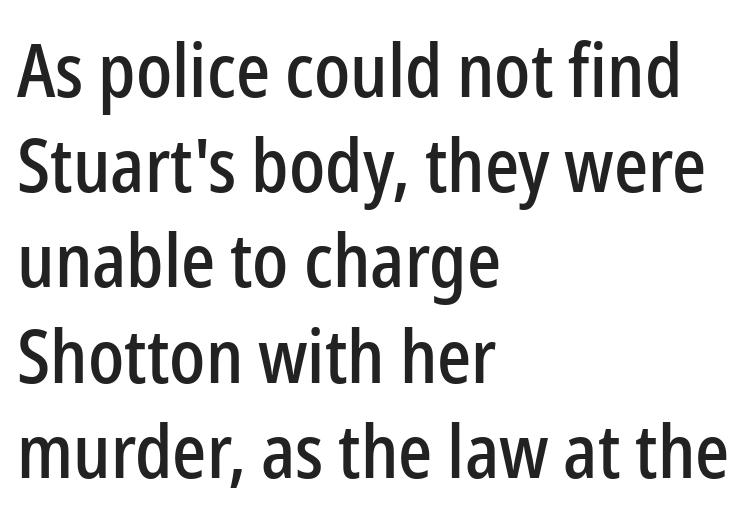
{"serif": "no", "italic": "no", "width": "condensed", "stroke_contrast": "low", "x_height": "medium", "monospaced": "no", "underline": "no", "align": "left", "line_spacing": "normal", "line_spacing_ratio": 1.27, "letter_spacing": "normal", "letter_spacing_em": 0.0, "glyph_px": 75}
